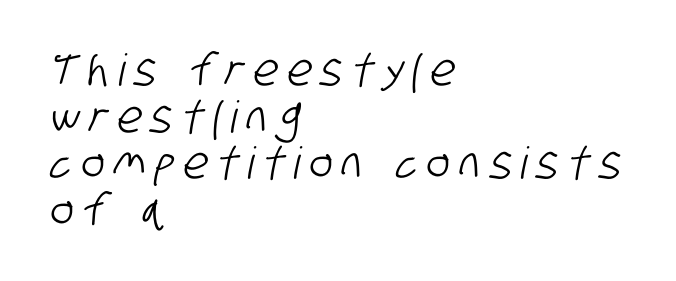
Leading: reduced. If you drew a ruler down the left edge, every line would touch it. Compared with typical body copy, the letter spacing here is much looser. The space directly below the letters is spotless. No feet cap the strokes, marking this as sans-serif type. Is this a fixed-width face? No — the glyphs have proportional, varying widths.
